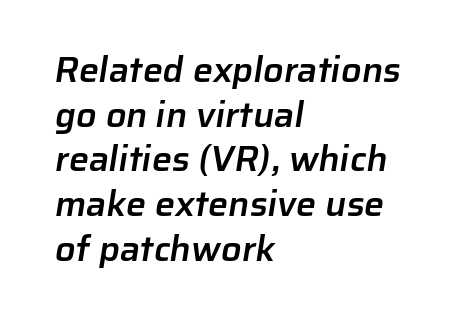
Q: Is the text bold? A: Semi-bold.
Q: Is the typeface a serif or a sans-serif typeface? A: Sans-serif.
Q: Is the text underlined? A: No.
Q: How is the paragraph aligned? A: Left-aligned.
Q: Is the spacing between letters normal or unusually wide? A: Normal.
Q: Width (condensed, normal, or wide)? A: Normal.
Q: Stroke contrast? A: Low.
Q: x-height? A: Medium.
Q: Monospaced? A: No.
